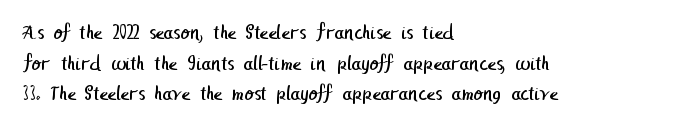
The image shows 21 px text type; set left-aligned, normal line spacing (1.46x), normal letter spacing, not underlined.
